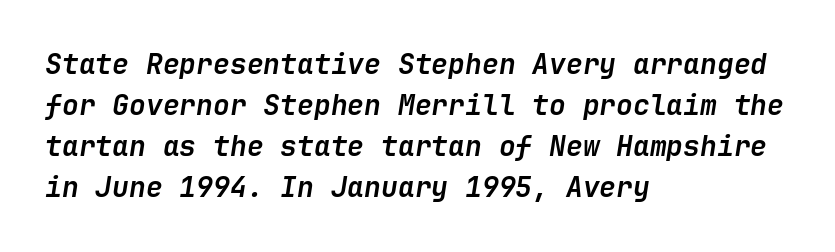
Tracking here is standard; glyphs follow each other at the usual distance. Compared with typical paragraphs, the rows here are spaced about the same. Thick stems and heavy bowls — unmistakably bold. Typeset ragged right — the left edge is the straight one. The specimen omits any rule beneath the text block's lines. The glyphs look as if they've been sheared to an angle.
